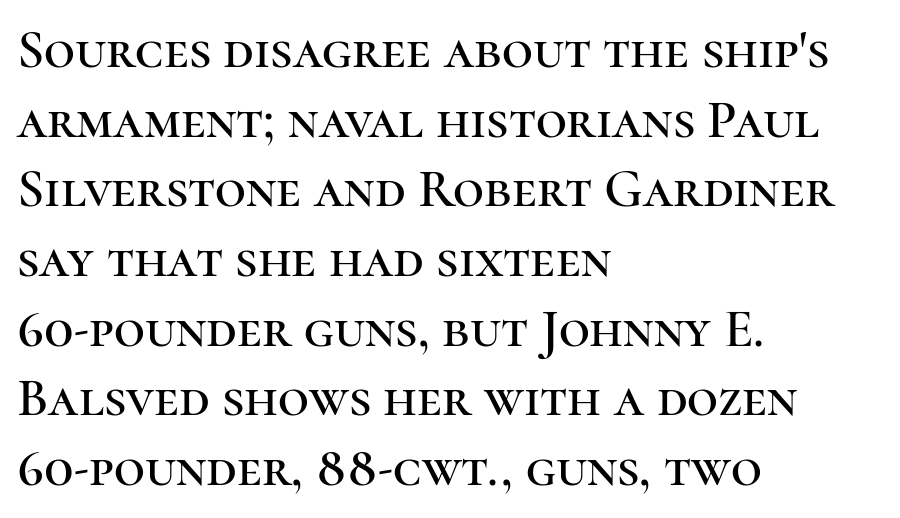
{"serif": "yes", "italic": "no", "width": "normal", "stroke_contrast": "high", "x_height": "medium", "monospaced": "no", "underline": "no", "align": "left", "line_spacing": "normal", "line_spacing_ratio": 1.29, "letter_spacing": "normal", "letter_spacing_em": 0.0, "glyph_px": 54}
